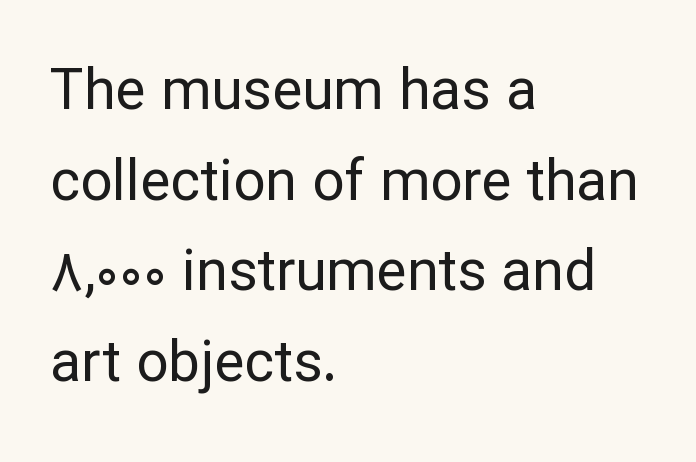
{"serif": "no", "italic": "no", "bold": "no", "weight": "regular", "width": "normal", "stroke_contrast": "low", "x_height": "medium", "monospaced": "no", "underline": "no", "align": "left", "line_spacing": "normal", "line_spacing_ratio": 1.59, "letter_spacing": "normal", "letter_spacing_em": 0.0, "glyph_px": 57}
